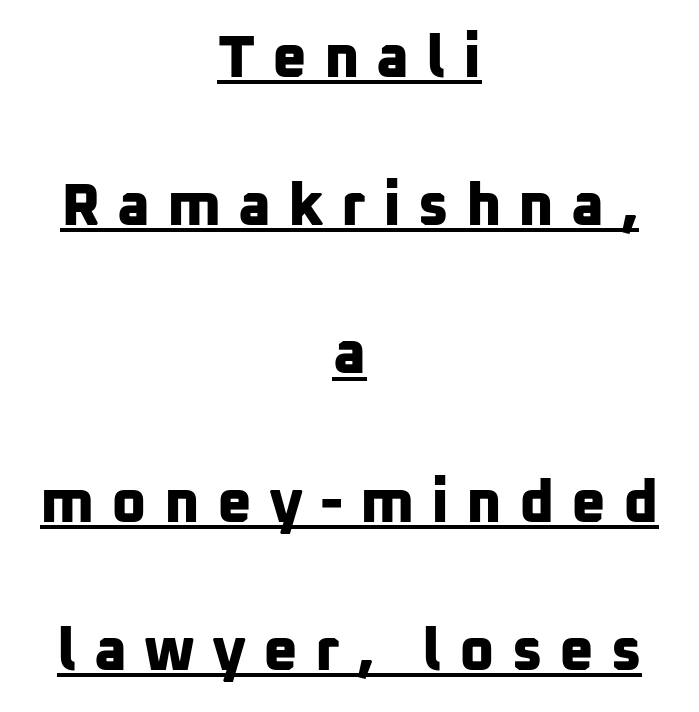
The image shows 60 px bold sans-serif type; set centered, loose line spacing (2.47x), unusually wide letter spacing (+0.28 em), underlined; low stroke contrast and a medium x-height.
